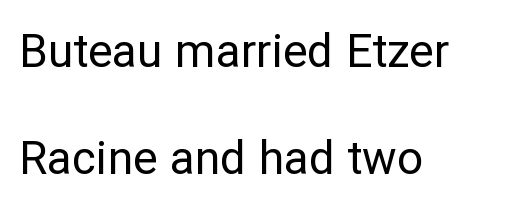
Typeset ragged right — the left edge is the straight one. A typesetter would label this face a sans. The letters advance in unequal steps, a hallmark of proportional type. What's the leading like? Stretched, with rows far apart. Is the stroke heavy? The answer is a plain regular-or-lighter. A roman cut, with each character standing at attention.
